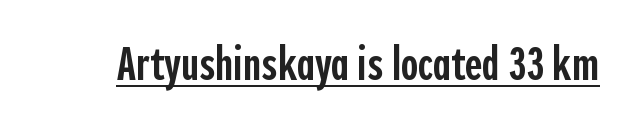
The image shows 47 px semibold, condensed sans-serif type, upright; set normal letter spacing, underlined; a medium x-height.
